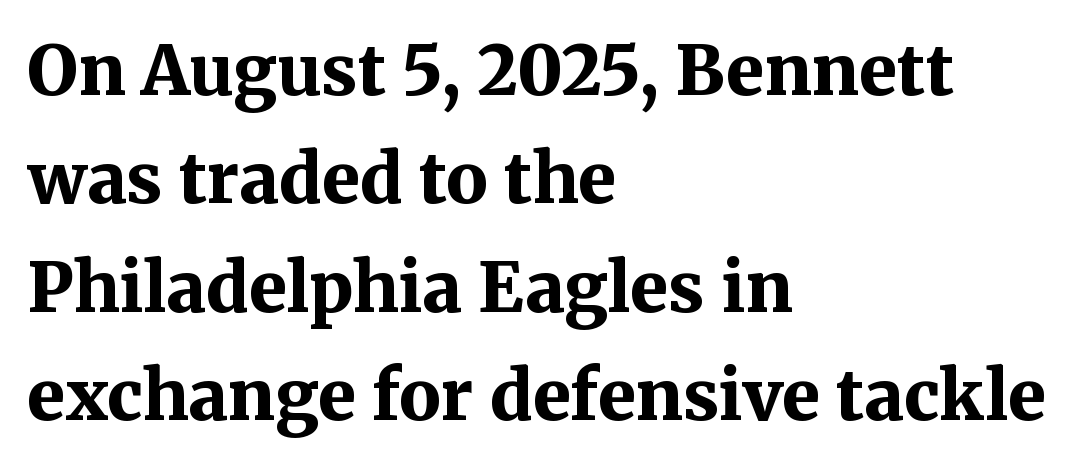
Q: Is the text bold? A: Yes.
Q: Is the text italic (slanted)? A: No, it is upright.
Q: Is the typeface a serif or a sans-serif typeface? A: Serif.
Q: Is the text underlined? A: No.
Q: How is the paragraph aligned? A: Left-aligned.
Q: Is the spacing between letters normal or unusually wide? A: Normal.
Q: Is the spacing between lines tight, normal or loose? A: Normal.
Q: Width (condensed, normal, or wide)? A: Normal.
Q: Stroke contrast? A: Medium.
Q: x-height? A: Medium.
Q: Monospaced? A: No.
